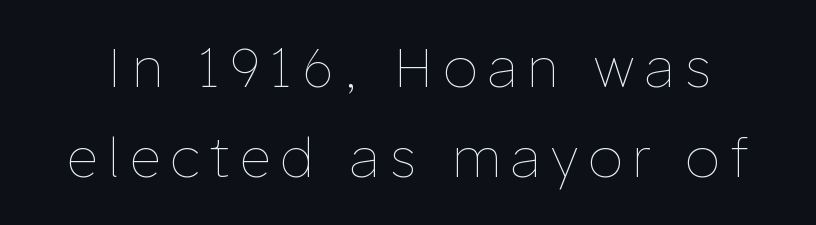
{"italic": "no", "bold": "no", "weight": "thin", "width": "normal", "stroke_contrast": "low", "x_height": "medium", "monospaced": "no", "underline": "no", "line_spacing": "normal", "line_spacing_ratio": 1.67, "letter_spacing": "wide", "letter_spacing_em": 0.2, "glyph_px": 54}
